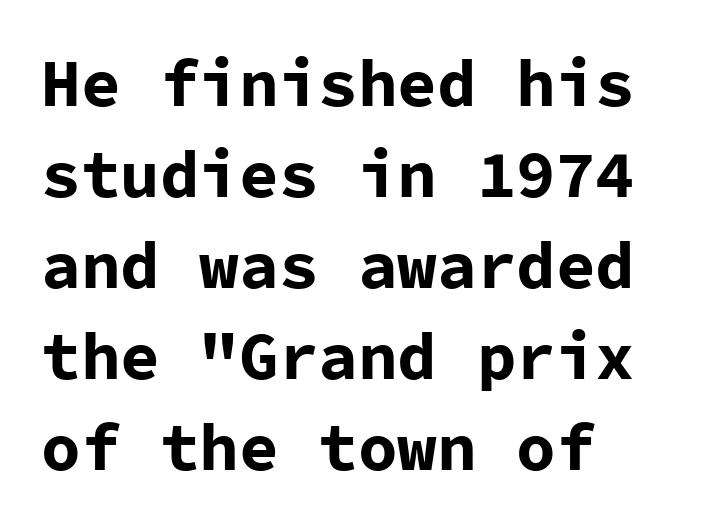
Q: Is the text bold? A: Yes.
Q: Is the text italic (slanted)? A: No, it is upright.
Q: Is the typeface a serif or a sans-serif typeface? A: Sans-serif.
Q: Is the text underlined? A: No.
Q: How is the paragraph aligned? A: Left-aligned.
Q: Is the spacing between letters normal or unusually wide? A: Normal.
Q: Is the spacing between lines tight, normal or loose? A: Normal.
Q: Width (condensed, normal, or wide)? A: Normal.
Q: Stroke contrast? A: Low.
Q: x-height? A: Medium.
Q: Monospaced? A: Yes.
